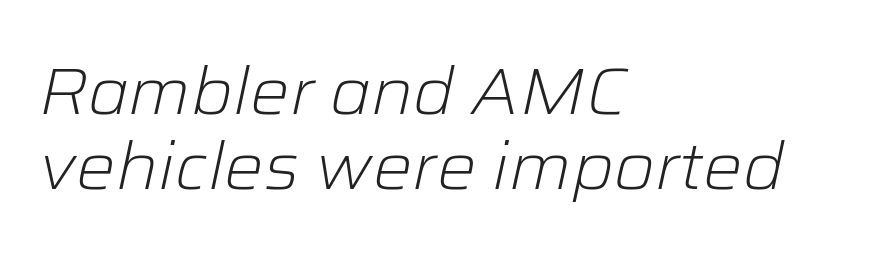
Q: Is the text bold? A: No.
Q: Is the text italic (slanted)? A: Yes, it leans right by about 12 degrees.
Q: Is the text underlined? A: No.
Q: How is the paragraph aligned? A: Left-aligned.
Q: Is the spacing between letters normal or unusually wide? A: Normal.
Q: Is the spacing between lines tight, normal or loose? A: Tight.
Q: Width (condensed, normal, or wide)? A: Normal.
Q: Stroke contrast? A: Low.
Q: x-height? A: Medium.
Q: Monospaced? A: No.
